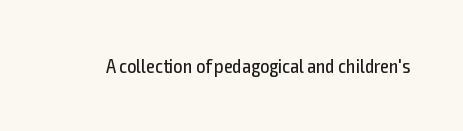
{"italic": "no", "bold": "no", "underline": "no", "letter_spacing": "normal", "letter_spacing_em": 0.0, "glyph_px": 20}
